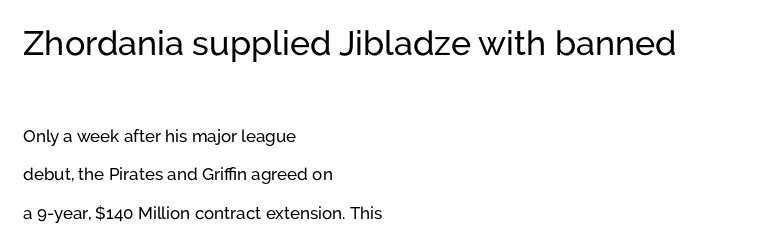
The image shows 34 px sans-serif type, upright; set left-aligned, loose line spacing (2.24x), normal letter spacing, not underlined; the first (top) block is 2.0x larger; low stroke contrast and a medium x-height.
